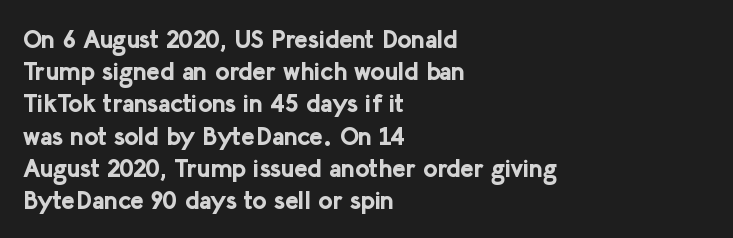
The lines sit at an ordinary, default distance from one another. Italic? Not at all — the glyphs are vertical. This rendering leaves character spacing at its baseline value. A student would call this left alignment; a typographer would say flush left, rag right.
